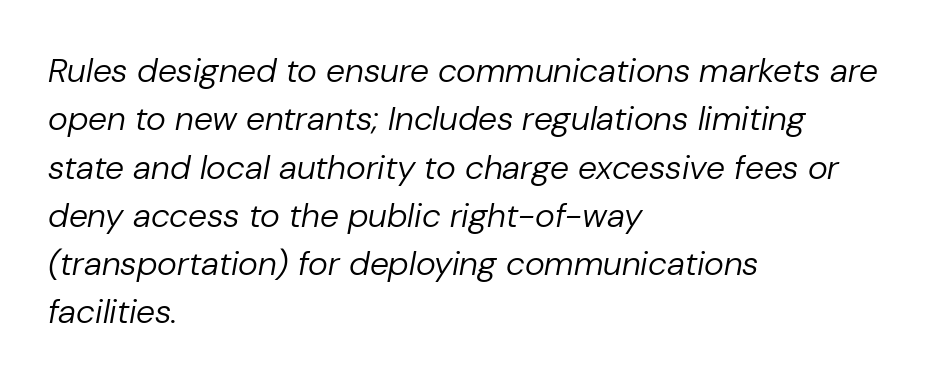
The image shows 34 px regular-weight type, italic (leaning right); set left-aligned, normal line spacing (1.42x), normal letter spacing, not underlined; low stroke contrast and a medium x-height.
